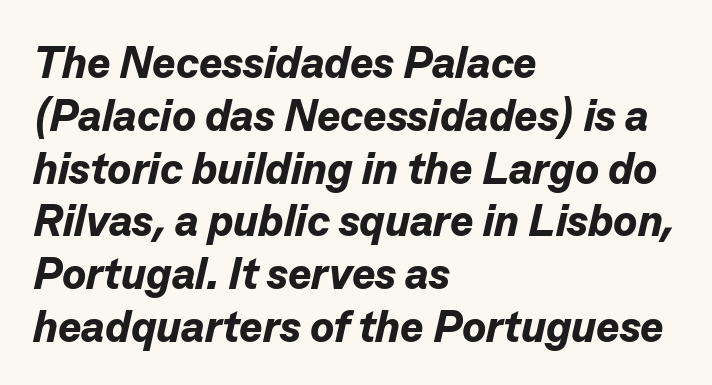
A typesetter would call this zero additional tracking. Strokes here are thick enough to call this a true bold. The setting favours the left margin, as ordinary paragraphs usually do. A clean baseline with only descenders dipping below it. This is oblique type, the kind used for emphasis or titles.
